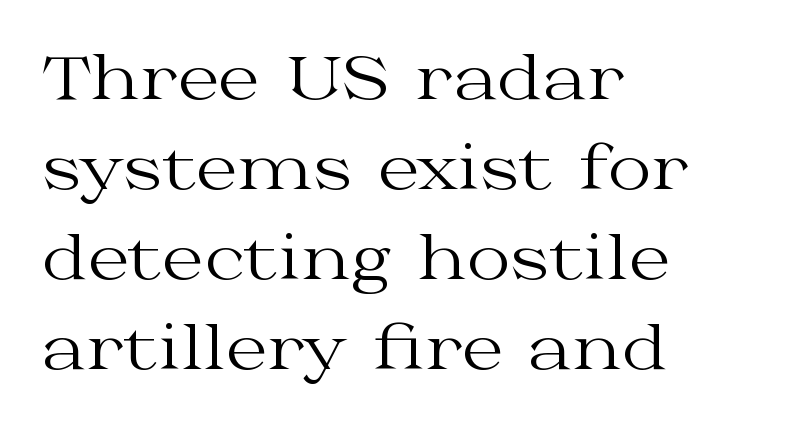
{"serif": "yes", "italic": "no", "bold": "no", "weight": "regular", "width": "wide", "stroke_contrast": "medium", "x_height": "medium", "monospaced": "no", "underline": "no", "align": "left", "line_spacing": "normal", "line_spacing_ratio": 1.5, "letter_spacing": "normal", "letter_spacing_em": 0.0, "glyph_px": 60}
